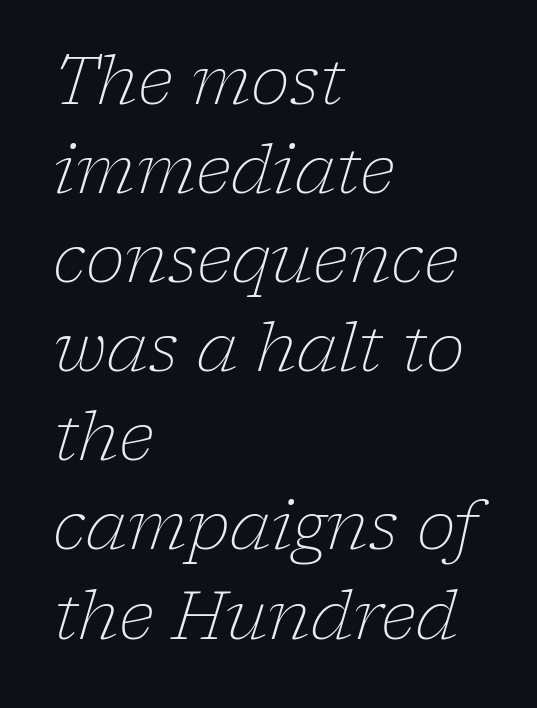
Q: Is the text bold? A: No.
Q: Is the text italic (slanted)? A: Yes, it leans right by about 17 degrees.
Q: Is the typeface a serif or a sans-serif typeface? A: Serif.
Q: Is the text underlined? A: No.
Q: How is the paragraph aligned? A: Left-aligned.
Q: Is the spacing between letters normal or unusually wide? A: Normal.
Q: Is the spacing between lines tight, normal or loose? A: Normal.
Q: Width (condensed, normal, or wide)? A: Normal.
Q: Stroke contrast? A: Low.
Q: x-height? A: Medium.
Q: Monospaced? A: No.
